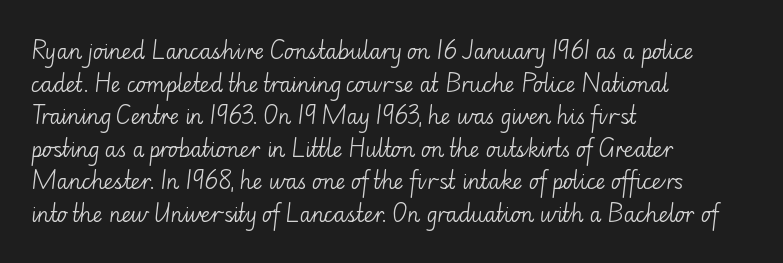
Q: Is the text bold? A: No.
Q: Is the text italic (slanted)? A: Yes.
Q: Is the text underlined? A: No.
Q: How is the paragraph aligned? A: Left-aligned.
Q: Is the spacing between letters normal or unusually wide? A: Normal.
Q: Is the spacing between lines tight, normal or loose? A: Normal.
